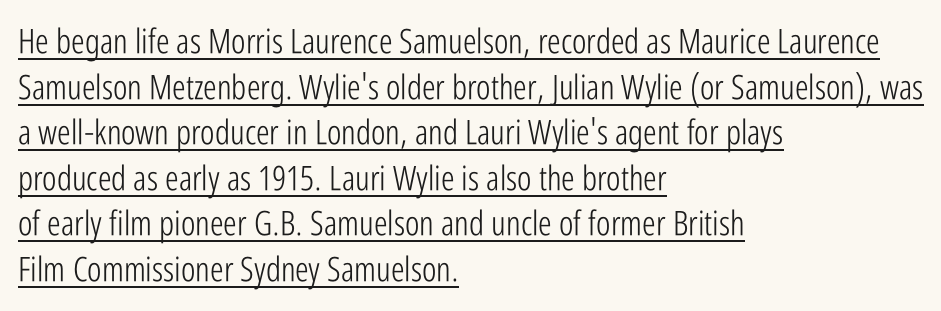
The image shows 34 px light, condensed sans-serif type, upright; set left-aligned, normal line spacing (1.34x), normal letter spacing, underlined; low stroke contrast and a medium x-height.
